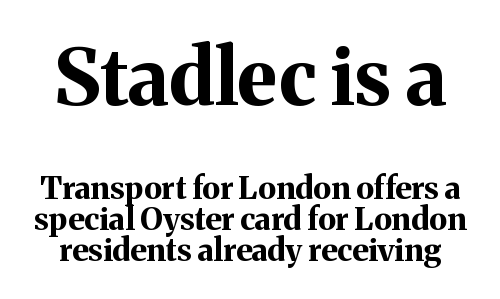
{"serif": "yes", "italic": "no", "bold": "yes", "weight": "bold", "width": "normal", "stroke_contrast": "medium", "x_height": "medium", "monospaced": "no", "underline": "no", "line_spacing": "tight", "line_spacing_ratio": 1.0, "letter_spacing": "normal", "letter_spacing_em": 0.0, "larger_block": "first", "size_ratio": 2.52, "glyph_px": 78}
